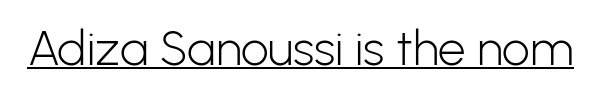
The image shows 49 px light sans-serif type, upright; set normal letter spacing, underlined; low stroke contrast and a medium x-height.
